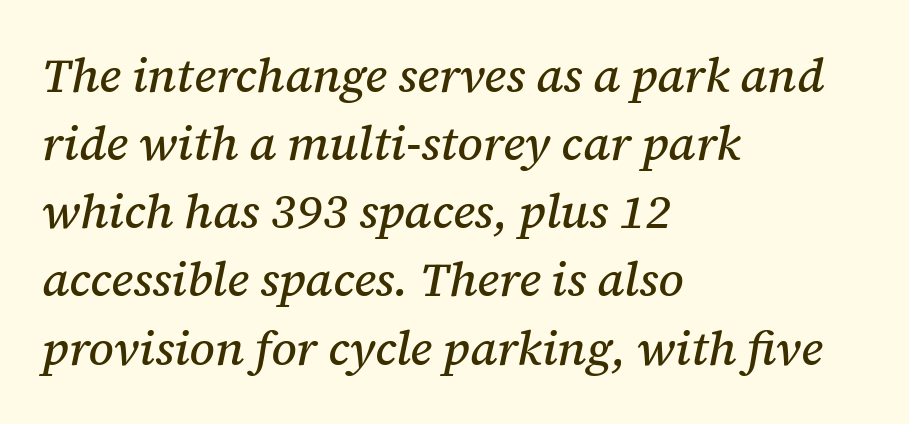
Q: Is the text italic (slanted)? A: Yes, it leans right by about 12 degrees.
Q: Is the typeface a serif or a sans-serif typeface? A: Serif.
Q: Is the text underlined? A: No.
Q: How is the paragraph aligned? A: Left-aligned.
Q: Is the spacing between letters normal or unusually wide? A: Normal.
Q: Is the spacing between lines tight, normal or loose? A: Normal.
Q: Width (condensed, normal, or wide)? A: Normal.
Q: Stroke contrast? A: Medium.
Q: x-height? A: Medium.
Q: Monospaced? A: No.
